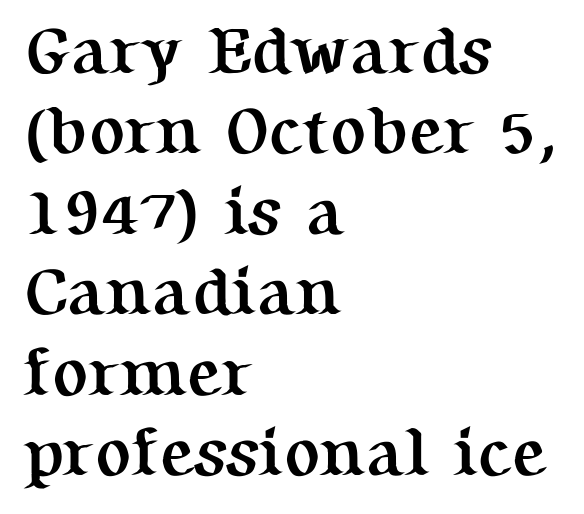
{"serif": "yes", "italic": "no", "bold": "yes", "weight": "semibold", "width": "normal", "stroke_contrast": "medium", "x_height": "medium", "monospaced": "no", "underline": "no", "align": "left", "line_spacing_ratio": 1.2, "letter_spacing": "normal", "letter_spacing_em": 0.0, "glyph_px": 67}
